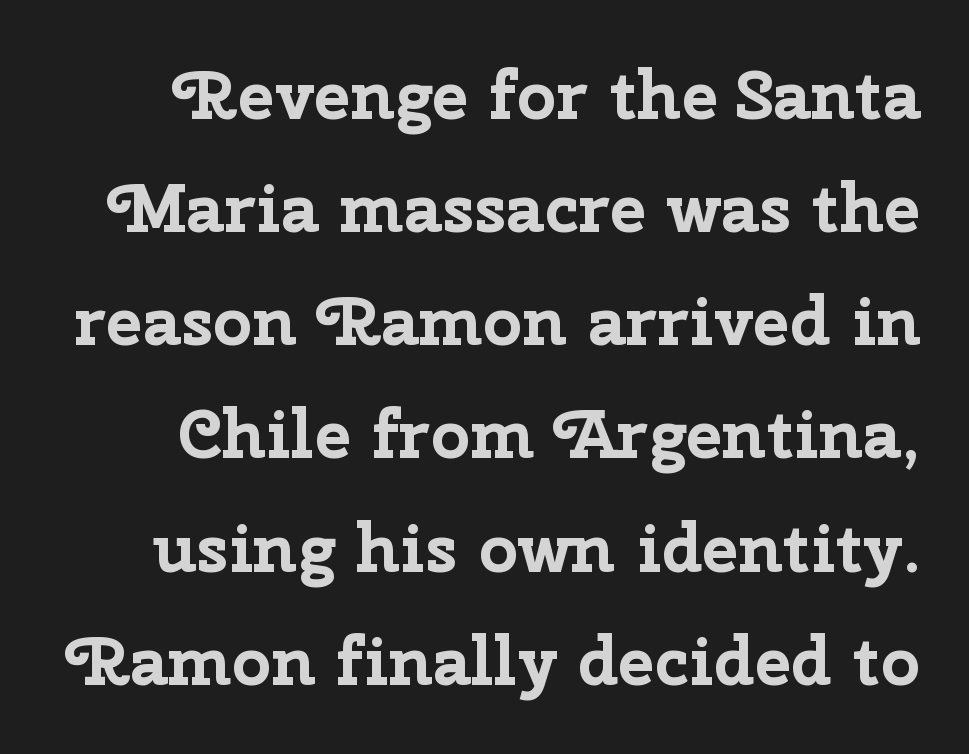
Q: Is the text bold? A: Yes.
Q: Is the text italic (slanted)? A: No, it is upright.
Q: Is the typeface a serif or a sans-serif typeface? A: Sans-serif.
Q: Is the text underlined? A: No.
Q: Is the spacing between letters normal or unusually wide? A: Normal.
Q: Is the spacing between lines tight, normal or loose? A: Normal.
Q: Width (condensed, normal, or wide)? A: Normal.
Q: Stroke contrast? A: Low.
Q: x-height? A: Medium.
Q: Monospaced? A: No.
